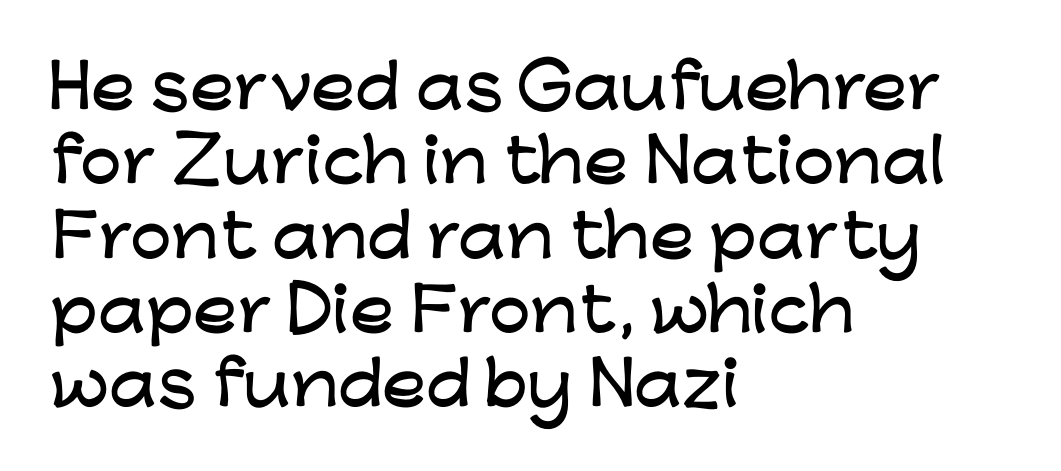
Q: Is the text italic (slanted)? A: No, it is upright.
Q: Is the typeface a serif or a sans-serif typeface? A: Sans-serif.
Q: Is the text underlined? A: No.
Q: How is the paragraph aligned? A: Left-aligned.
Q: Is the spacing between letters normal or unusually wide? A: Normal.
Q: Is the spacing between lines tight, normal or loose? A: Normal.
Q: Width (condensed, normal, or wide)? A: Wide.
Q: Stroke contrast? A: Low.
Q: x-height? A: Medium.
Q: Monospaced? A: No.
